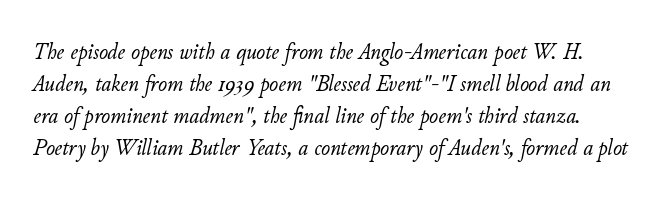
This sample uses plain, unmodified letter spacing. Caption: face not bold, strokes unweighted. In terms of posture, this sample is oblique. The rendering uses a moderate line-height, typical for paragraphs. Beneath every word, the page is bare.
